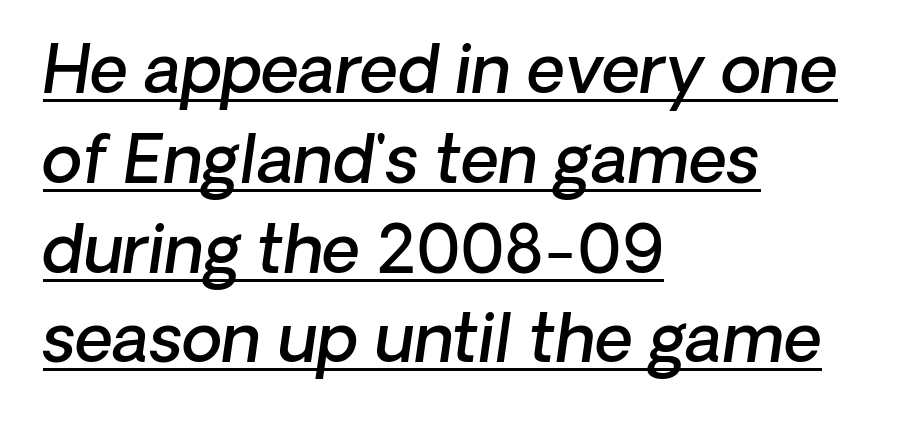
Q: Is the text bold? A: Semi-bold.
Q: Is the typeface a serif or a sans-serif typeface? A: Sans-serif.
Q: Is the text underlined? A: Yes.
Q: How is the paragraph aligned? A: Left-aligned.
Q: Is the spacing between letters normal or unusually wide? A: Normal.
Q: Is the spacing between lines tight, normal or loose? A: Normal.
Q: Width (condensed, normal, or wide)? A: Normal.
Q: Stroke contrast? A: Low.
Q: x-height? A: Medium.
Q: Monospaced? A: No.
